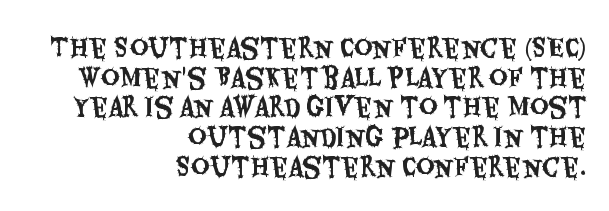
{"italic": "no", "underline": "no", "align": "right", "line_spacing_ratio": 1.19, "letter_spacing": "normal", "letter_spacing_em": 0.0, "glyph_px": 25}
